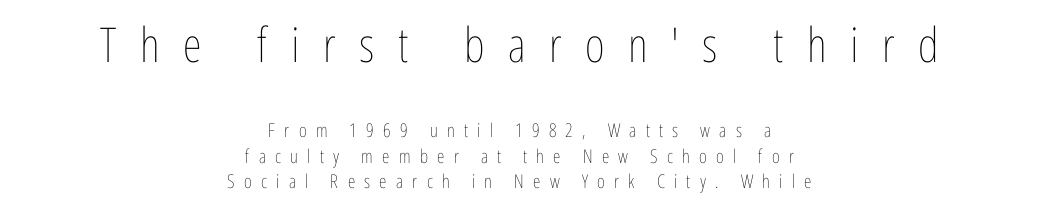
{"italic": "no", "bold": "no", "weight": "thin", "width": "condensed", "stroke_contrast": "low", "x_height": "medium", "monospaced": "no", "underline": "no", "align": "center", "line_spacing": "normal", "line_spacing_ratio": 1.33, "letter_spacing": "wide", "letter_spacing_em": 0.49, "larger_block": "first", "size_ratio": 2.53, "glyph_px": 48}
